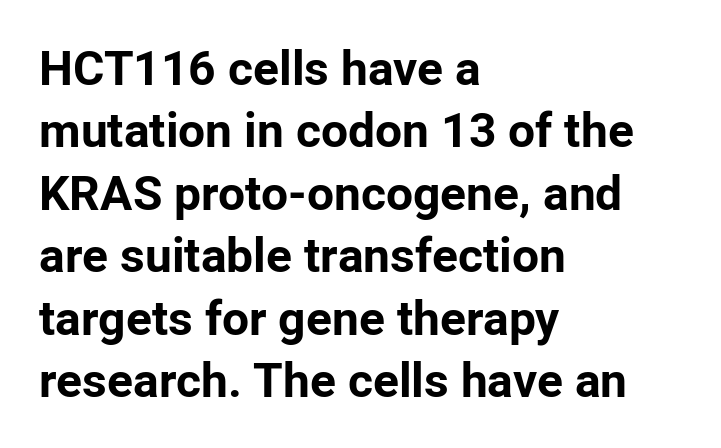
The image shows 48 px bold sans-serif type, upright; set left-aligned, normal line spacing (1.3x), normal letter spacing, not underlined; low stroke contrast and a medium x-height.
